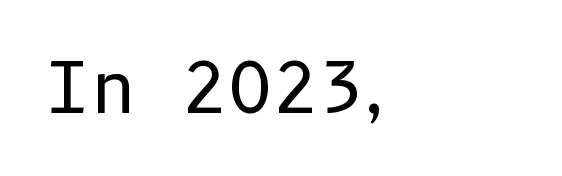
Vertical strokes here are truly vertical. Underlining? Definitely not there. The tracking reads as untouched default to a designer's eye. Examine the stroke ends and you'll find no serifs.
